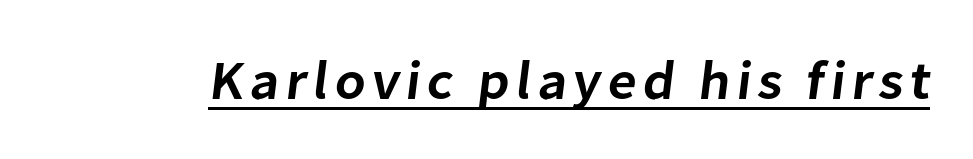
Q: Is the text bold? A: Semi-bold.
Q: Is the typeface a serif or a sans-serif typeface? A: Sans-serif.
Q: Is the text underlined? A: Yes.
Q: Width (condensed, normal, or wide)? A: Normal.
Q: Stroke contrast? A: Low.
Q: x-height? A: Medium.
Q: Monospaced? A: No.
